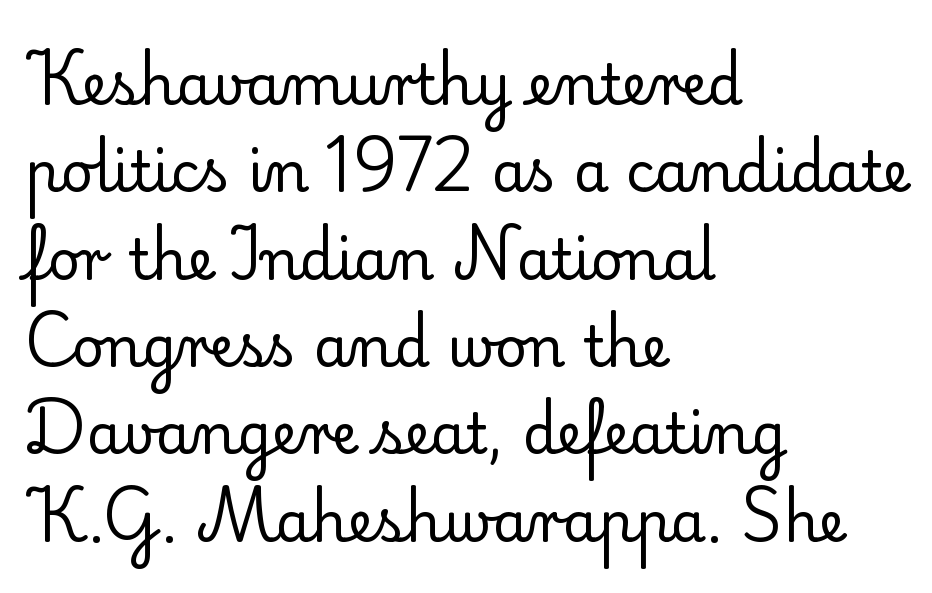
The image shows 56 px regular-weight serif type, upright; set left-aligned, normal line spacing (1.56x), normal letter spacing, not underlined; low stroke contrast and a small x-height.
